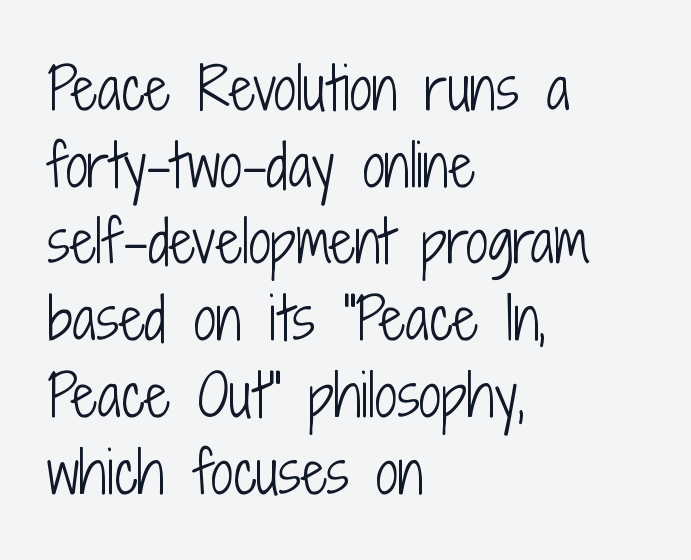
The image shows 56 px light, condensed sans-serif type, upright; set left-aligned, normal line spacing (1.37x), normal letter spacing, not underlined; low stroke contrast and a medium x-height.
